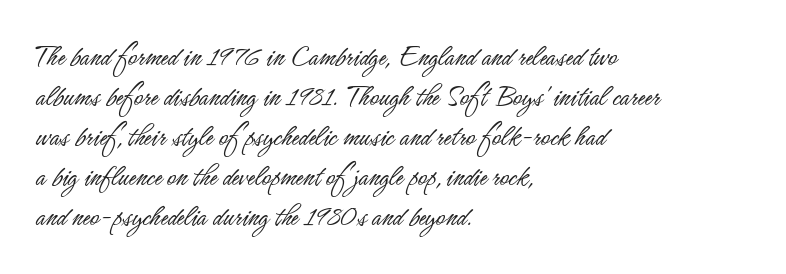
The image shows 31 px light, condensed sans-serif type; set left-aligned, normal line spacing (1.29x), normal letter spacing, not underlined; low stroke contrast and a small x-height.
